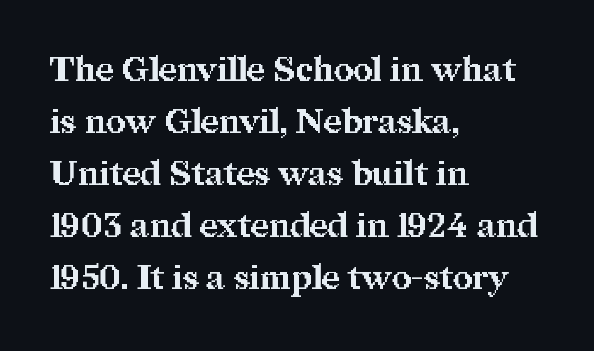
Q: Is the text bold? A: Yes.
Q: Is the text italic (slanted)? A: No, it is upright.
Q: Is the typeface a serif or a sans-serif typeface? A: Serif.
Q: Is the text underlined? A: No.
Q: How is the paragraph aligned? A: Left-aligned.
Q: Is the spacing between letters normal or unusually wide? A: Normal.
Q: Is the spacing between lines tight, normal or loose? A: Normal.
Q: Width (condensed, normal, or wide)? A: Normal.
Q: Stroke contrast? A: Medium.
Q: x-height? A: Medium.
Q: Monospaced? A: No.
